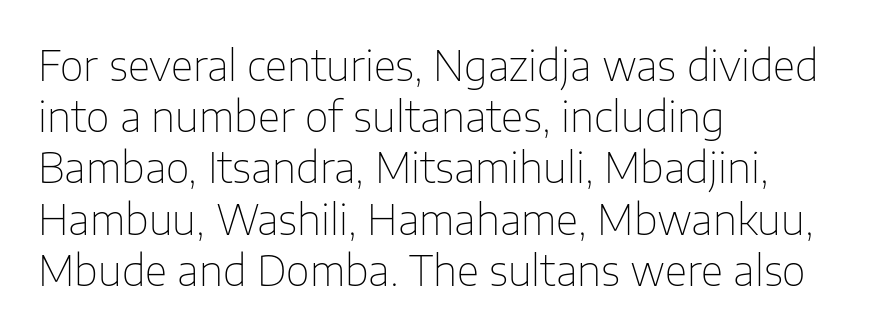
{"serif": "no", "italic": "no", "bold": "no", "weight": "thin", "width": "normal", "stroke_contrast": "low", "x_height": "medium", "monospaced": "no", "underline": "no", "align": "left", "line_spacing": "normal", "line_spacing_ratio": 1.25, "letter_spacing": "normal", "letter_spacing_em": 0.0, "glyph_px": 41}
